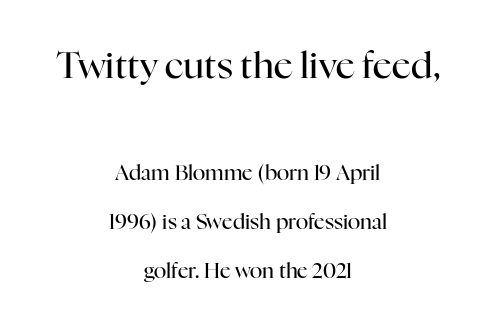
The image shows 37 px regular-weight serif type, upright; set centered, loose line spacing (2.32x), normal letter spacing, not underlined; the first (top) block is 1.76x larger; high stroke contrast and a medium x-height.
